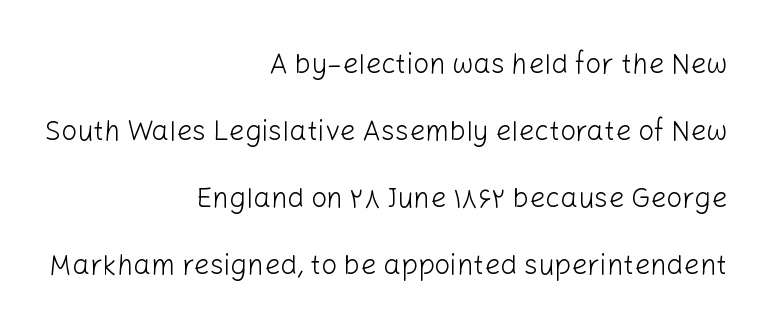
The image shows 28 px light sans-serif type, upright; set right-aligned, loose line spacing (2.39x), normal letter spacing, not underlined; low stroke contrast and a medium x-height.
